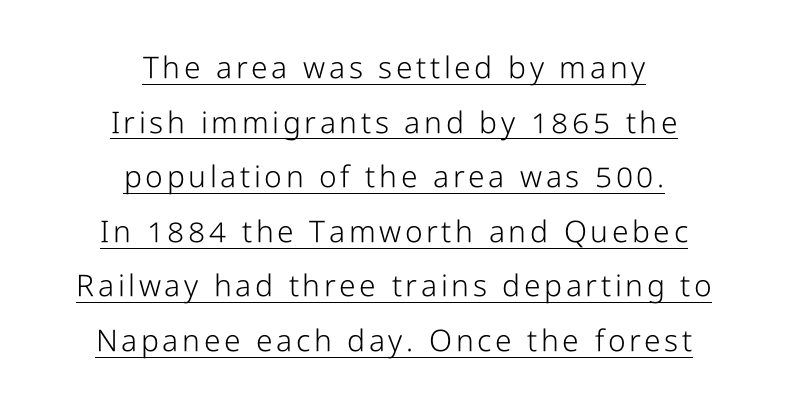
{"serif": "no", "italic": "no", "bold": "no", "weight": "light", "width": "condensed", "stroke_contrast": "low", "x_height": "medium", "monospaced": "no", "underline": "yes", "align": "center", "line_spacing_ratio": 1.82, "glyph_px": 30}
